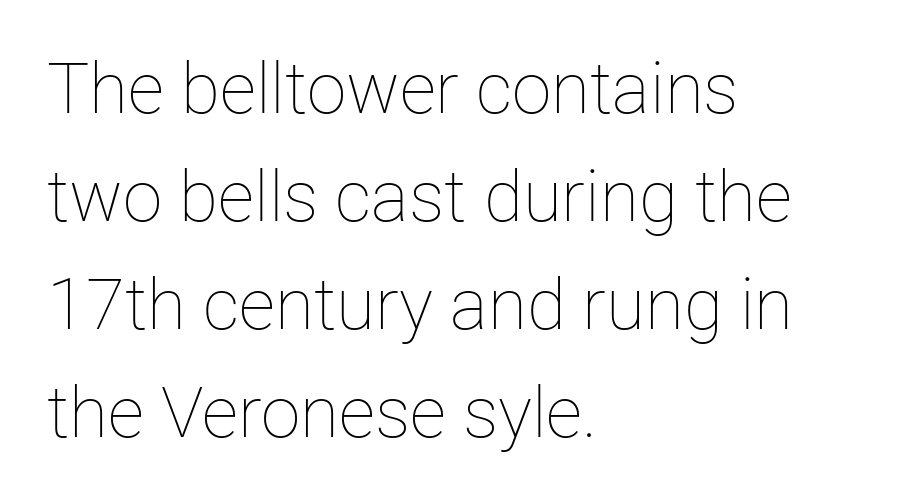
Q: Is the text bold? A: No.
Q: Is the text italic (slanted)? A: No, it is upright.
Q: Is the text underlined? A: No.
Q: How is the paragraph aligned? A: Left-aligned.
Q: Is the spacing between letters normal or unusually wide? A: Normal.
Q: Is the spacing between lines tight, normal or loose? A: Normal.
Q: Width (condensed, normal, or wide)? A: Normal.
Q: Stroke contrast? A: Low.
Q: x-height? A: Medium.
Q: Monospaced? A: No.
